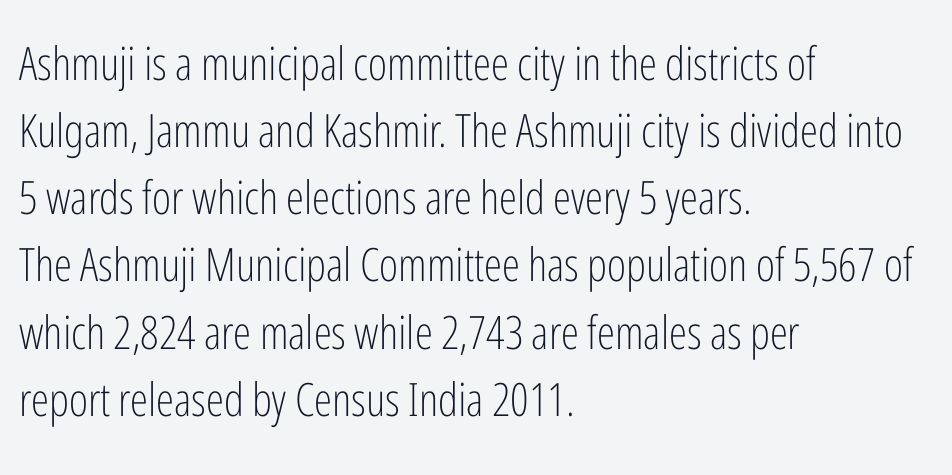
Q: Is the text bold? A: No.
Q: Is the text italic (slanted)? A: No, it is upright.
Q: Is the typeface a serif or a sans-serif typeface? A: Sans-serif.
Q: Is the text underlined? A: No.
Q: How is the paragraph aligned? A: Left-aligned.
Q: Is the spacing between letters normal or unusually wide? A: Normal.
Q: Is the spacing between lines tight, normal or loose? A: Normal.
Q: Width (condensed, normal, or wide)? A: Condensed.
Q: Stroke contrast? A: Low.
Q: x-height? A: Medium.
Q: Monospaced? A: No.
